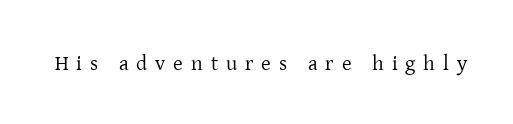
{"italic": "no", "bold": "no", "underline": "no", "letter_spacing": "wide", "letter_spacing_em": 0.38, "glyph_px": 21}
